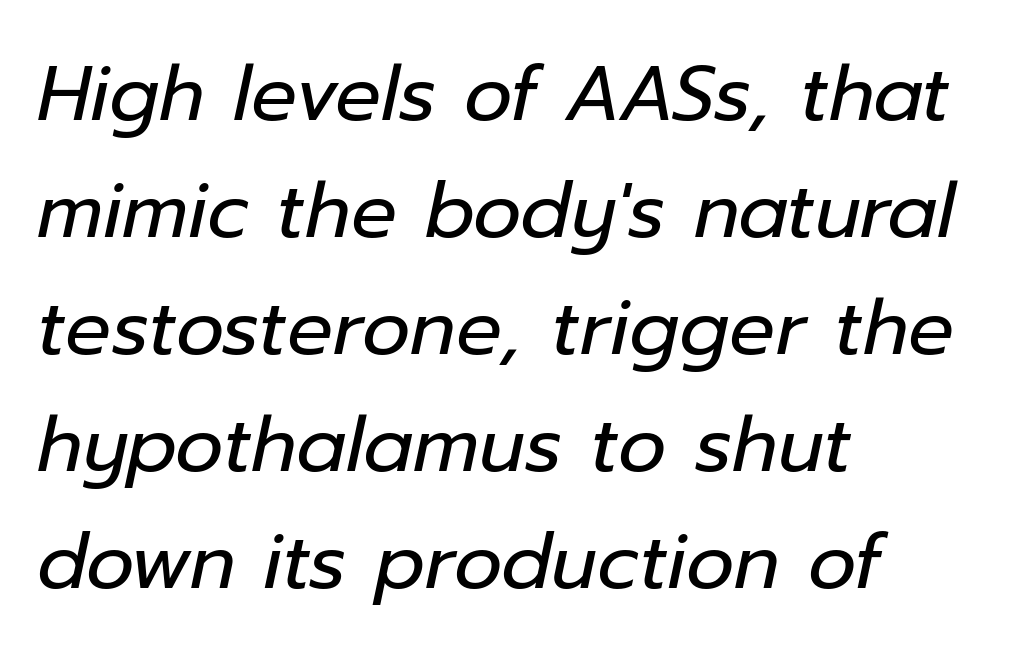
Q: Is the text bold? A: No.
Q: Is the text italic (slanted)? A: Yes, it leans right by about 12 degrees.
Q: Is the text underlined? A: No.
Q: How is the paragraph aligned? A: Left-aligned.
Q: Is the spacing between letters normal or unusually wide? A: Normal.
Q: Is the spacing between lines tight, normal or loose? A: Normal.
Q: Width (condensed, normal, or wide)? A: Normal.
Q: Stroke contrast? A: Low.
Q: x-height? A: Medium.
Q: Monospaced? A: No.
